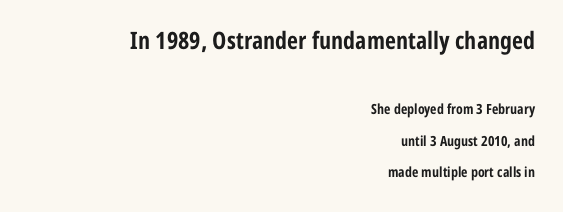
{"italic": "no", "bold": "yes", "underline": "no", "align": "right", "line_spacing": "loose", "line_spacing_ratio": 2.25, "letter_spacing": "normal", "letter_spacing_em": 0.0, "larger_block": "first", "size_ratio": 1.71, "glyph_px": 24}
